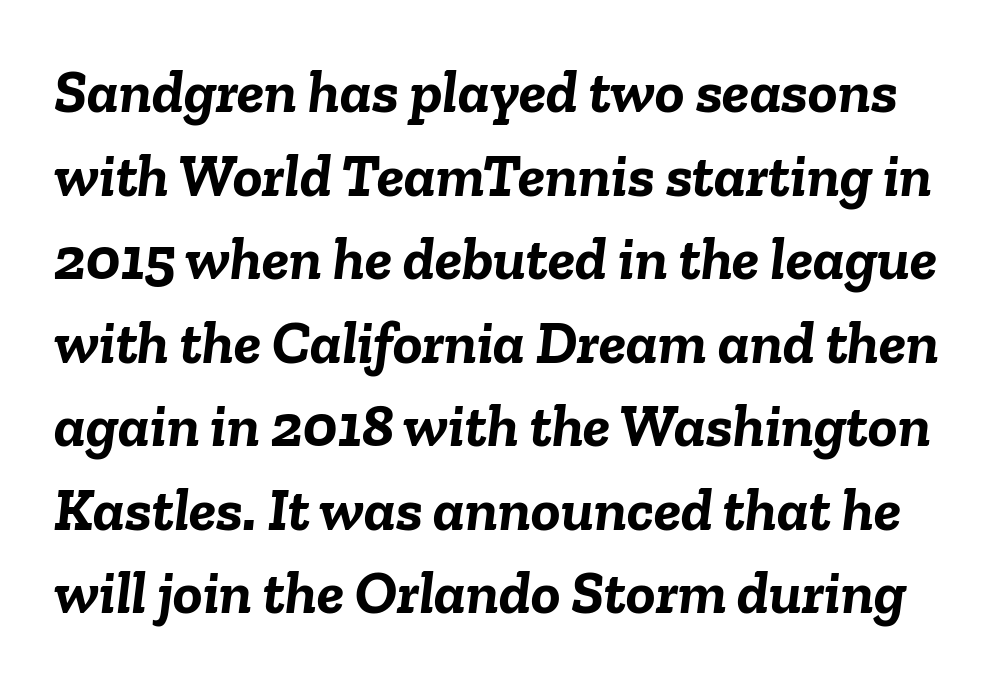
Quick note: italic. Nobody touched the tracking dial on this one. Looks like regular typesetting: each glyph gets only the width it needs. These words are printed bold, with thick strokes throughout. Does the leading feel generous? No, just average. The space directly below the letters is spotless.
